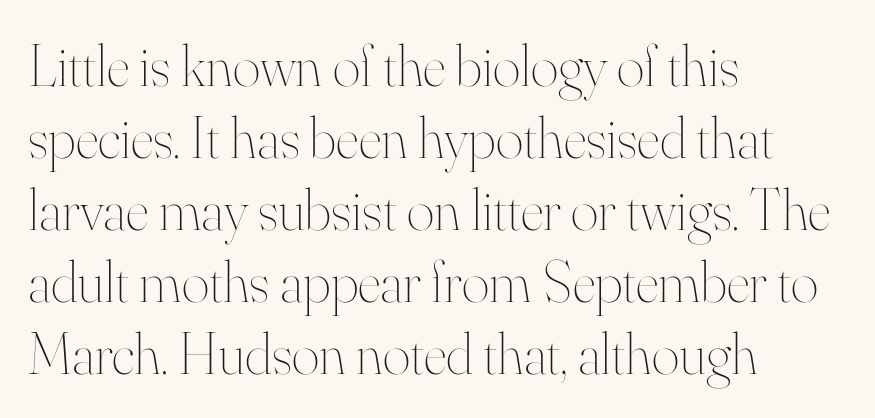
The cut favours lightness, reaching ordinary text weight at its darkest. These lines were composed using upright roman letters. Any mark beneath the type? The region is blank. The letters advance in unequal steps, a hallmark of proportional type. Where is the straight margin? On the left.
